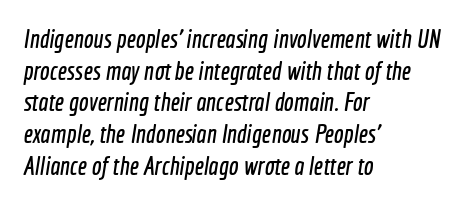
{"underline": "no", "align": "left", "line_spacing_ratio": 1.22, "letter_spacing": "normal", "letter_spacing_em": 0.0, "glyph_px": 26}
